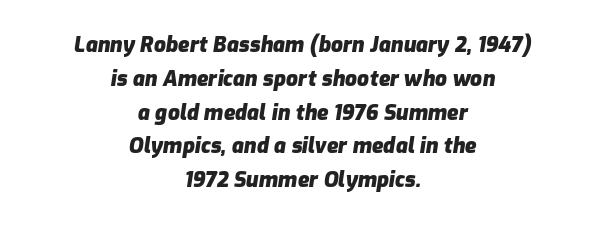
Just letters on the line, the space beneath them empty. Heft: maximum for text — a bold. The glyphs look as if they've been sheared to an angle. A student would call this center alignment; a typographer would say set centered.
